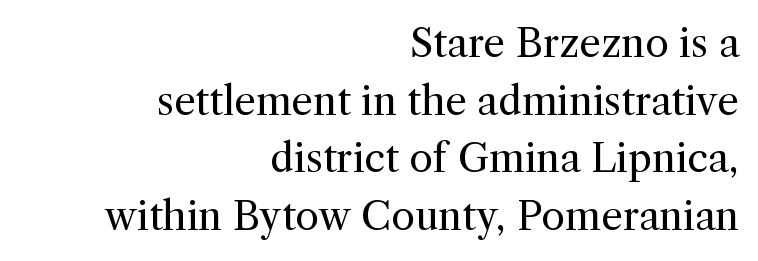
Descender tails drop into unmarked territory. The specimen reads as upright at a glance. What stands out about the letter spacing? Nothing — it is the standard amount. Reading down the block, your eye finds every line finishing at a fixed right position. What kind of face is this? One with serifs. No extra ink here — the face is not bold.
